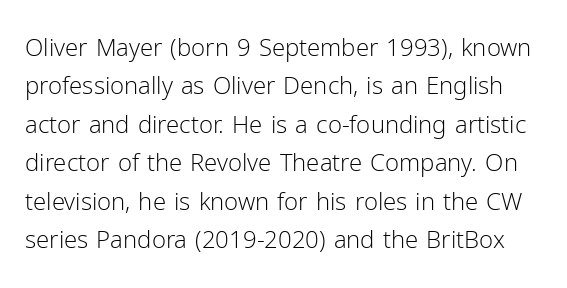
{"italic": "no", "bold": "no", "underline": "no", "line_spacing": "normal", "line_spacing_ratio": 1.6, "letter_spacing": "normal", "letter_spacing_em": 0.0, "glyph_px": 24}
